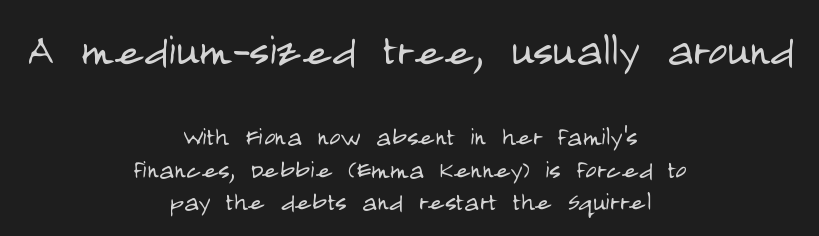
Check where the strokes stop: nothing finishes them off — pure sans. Horizontal bands of white between lines are thin slivers. Words appear dense and cohesive because spacing is normal. The whitespace from short lines is split evenly between both sides. Here the designer chose a conventional face with non-uniform glyph widths. These lines were composed using upright roman letters.
